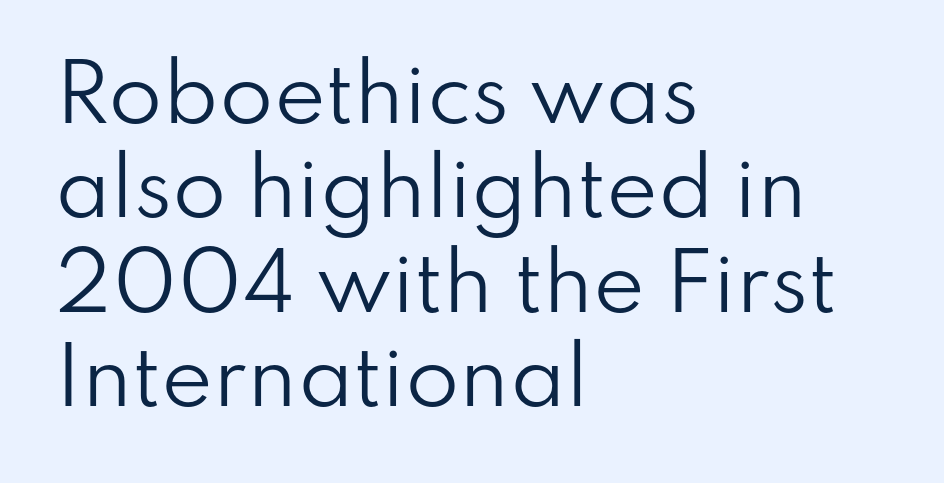
Visually the block forms a straight wall on the left and a jagged coastline on the right. Heaviness? Minimal to ordinary, like unemphasized prose. You could not count columns in this text — the font is proportionally spaced. Letterform terminals end flat and unadorned throughout the passage.
